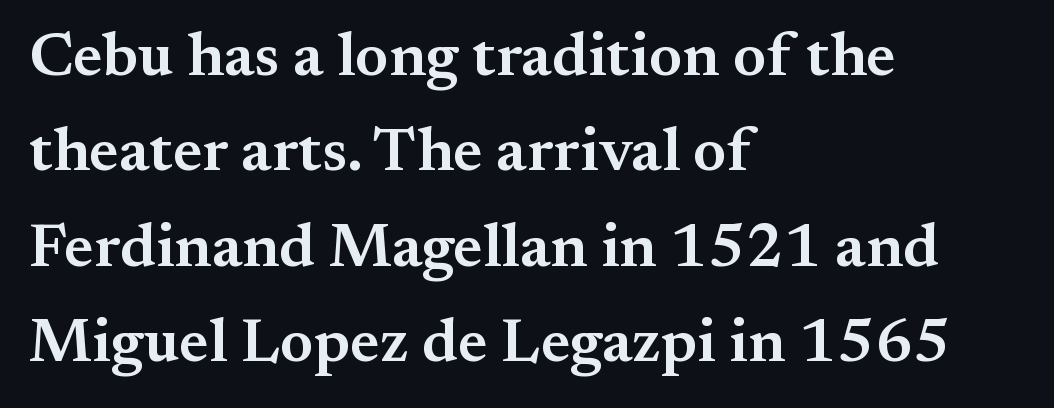
{"serif": "yes", "italic": "no", "bold": "semi", "weight": "semibold", "width": "normal", "stroke_contrast": "medium", "x_height": "small", "monospaced": "no", "underline": "no", "align": "left", "line_spacing": "normal", "line_spacing_ratio": 1.54, "letter_spacing": "normal", "letter_spacing_em": 0.0, "glyph_px": 62}
